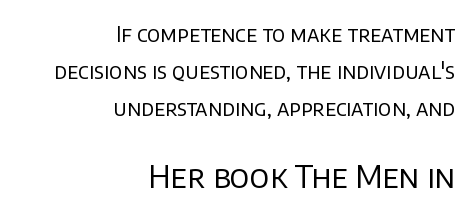
The lower block of text is set noticeably larger than the block above it. Right-aligned paragraph, ragged on the left. The passage shown is typeset with a sans-serif family. Each letter keeps its own natural width here, so spacing adapts to shape. A light-to-regular cut is what we see here.
